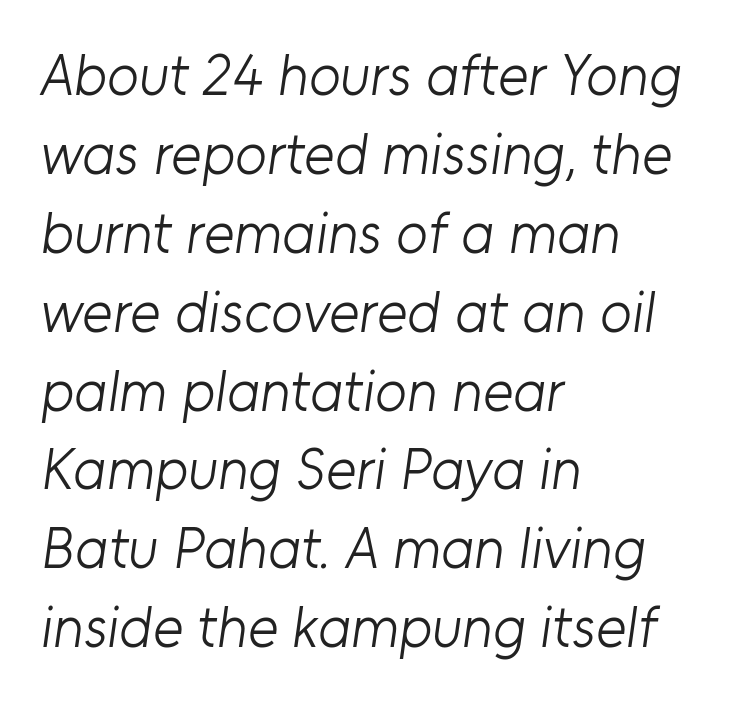
Default kerning and tracking; the words read as compact shapes. Whoever set this chose a conventional vertical rhythm. Leftover space on each line is placed entirely after the last word. Is the type heavy? It reads as light-to-regular instead. Look at the bottom of the vertical strokes: they stop flat, with no serifs. These lines are rendered in a variable-pitch font.
